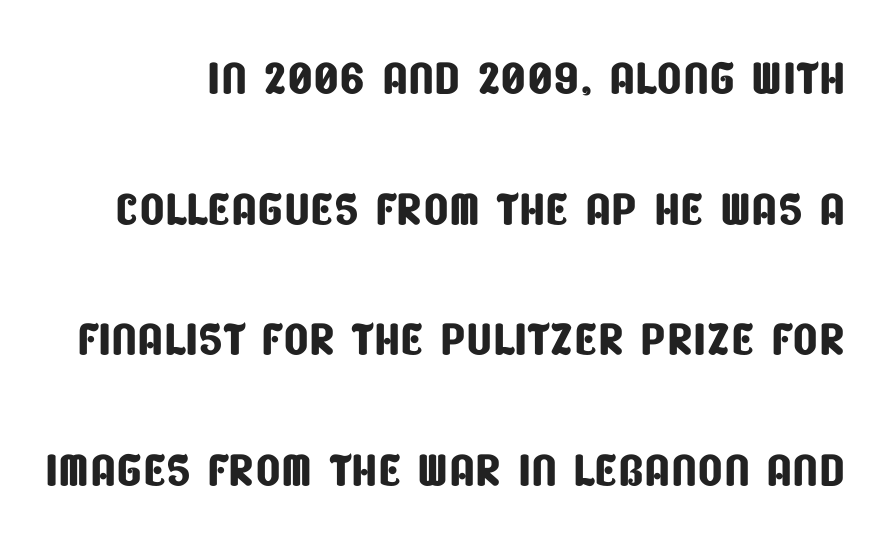
The image shows 66 px condensed sans-serif type; set loose line spacing (1.98x), normal letter spacing, not underlined; low stroke contrast and a large x-height.
